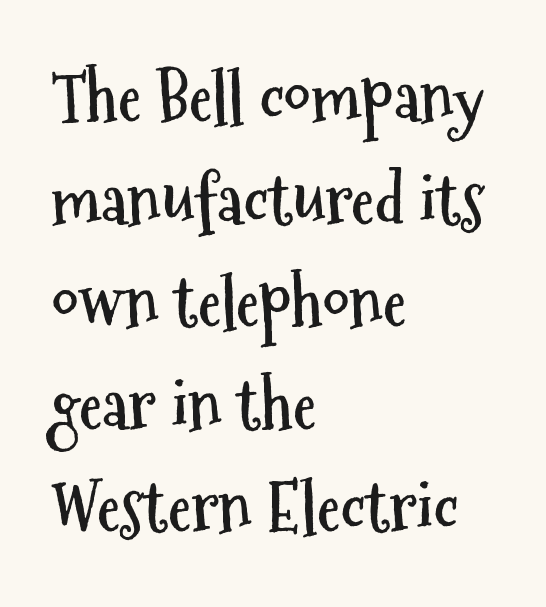
Q: Is the text bold? A: Yes.
Q: Is the text italic (slanted)? A: No, it is upright.
Q: Is the typeface a serif or a sans-serif typeface? A: Sans-serif.
Q: Is the text underlined? A: No.
Q: How is the paragraph aligned? A: Left-aligned.
Q: Is the spacing between letters normal or unusually wide? A: Normal.
Q: Is the spacing between lines tight, normal or loose? A: Normal.
Q: Width (condensed, normal, or wide)? A: Condensed.
Q: Stroke contrast? A: Medium.
Q: x-height? A: Medium.
Q: Monospaced? A: No.
